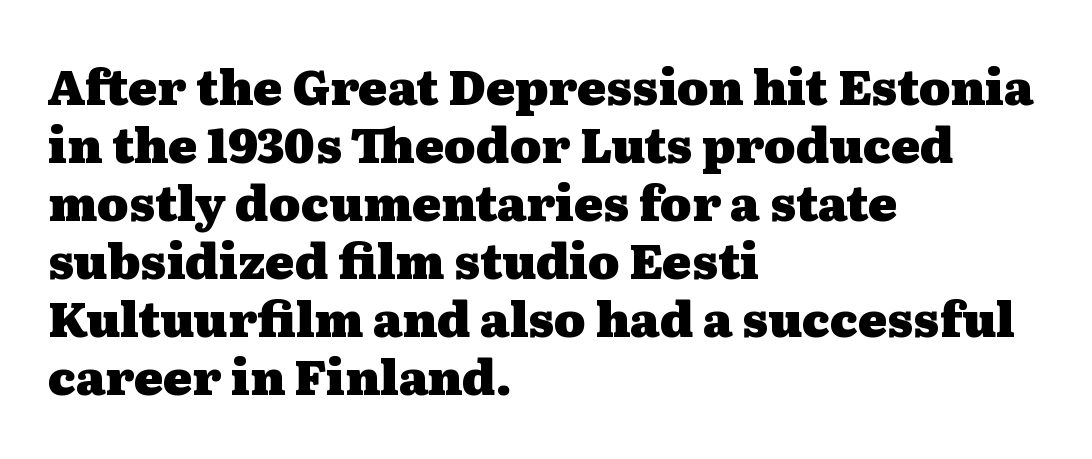
{"serif": "yes", "italic": "no", "bold": "yes", "weight": "heavy", "width": "wide", "stroke_contrast": "medium", "x_height": "medium", "monospaced": "no", "underline": "no", "align": "left", "line_spacing_ratio": 1.21, "letter_spacing": "normal", "letter_spacing_em": 0.0, "glyph_px": 48}
